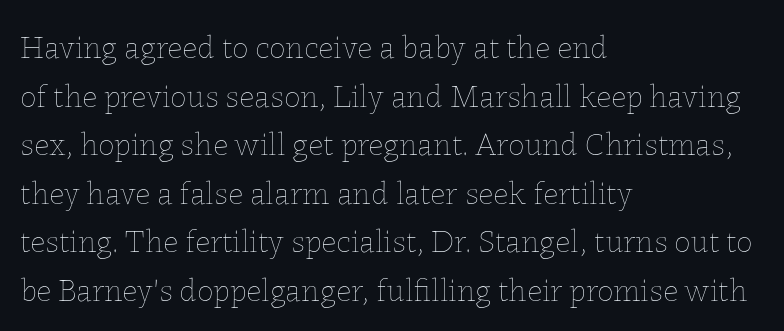
Each stroke keeps to a modest, everyday thickness or less. Designer's note — italics off, roman on. Character widths vary here, with narrow letters taking less room than wide ones. The line texture is even and compact thanks to regular tracking.
